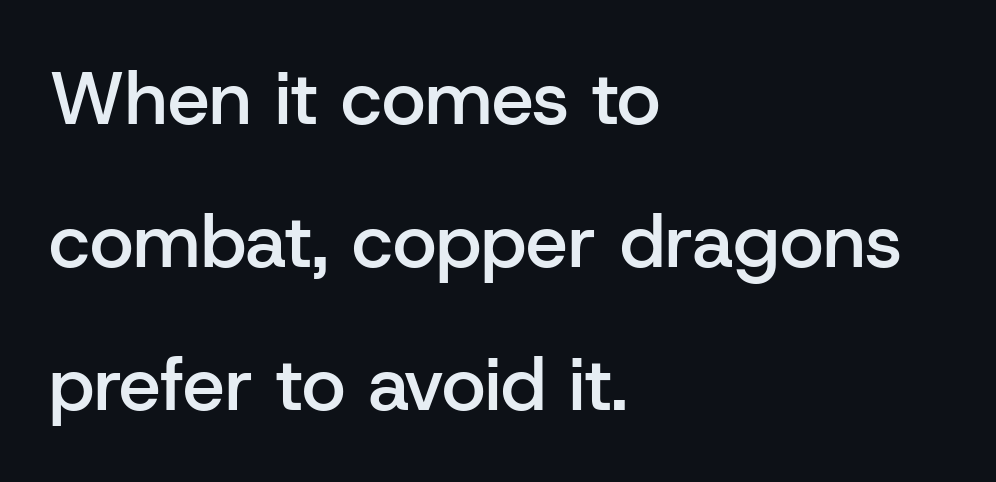
{"serif": "no", "italic": "no", "bold": "semi", "weight": "semibold", "width": "normal", "stroke_contrast": "low", "x_height": "medium", "monospaced": "no", "underline": "no", "align": "left", "line_spacing": "loose", "line_spacing_ratio": 1.91, "letter_spacing": "normal", "letter_spacing_em": 0.0, "glyph_px": 75}
